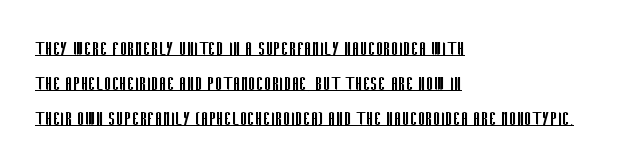
Q: Is the text bold? A: No.
Q: Is the text italic (slanted)? A: No, it is upright.
Q: Is the text underlined? A: Yes.
Q: How is the paragraph aligned? A: Left-aligned.
Q: Is the spacing between letters normal or unusually wide? A: Normal.
Q: Is the spacing between lines tight, normal or loose? A: Normal.
